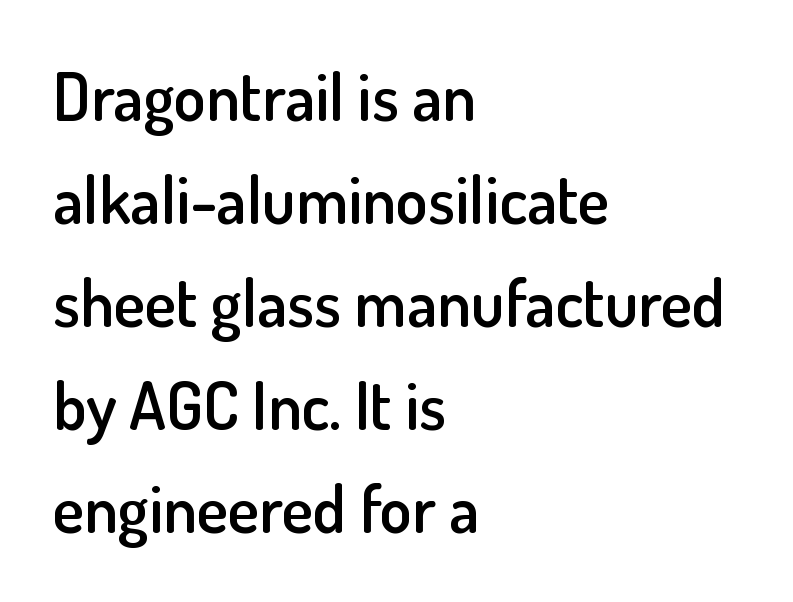
The sample has been set in demibold, a notch under bold. A clean baseline with only descenders dipping below it. Is there any slant? The stems are plumb. Notice how the passage keeps a crisp vertical edge on the left only. The block of text has a typical density, with ordinary space between rows. A typesetter would call this proportional, since set widths differ per character.
